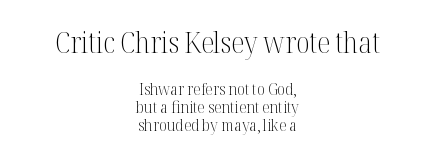
The image shows 30 px light, condensed serif type, upright; set centered, tight line spacing (1.07x), normal letter spacing, not underlined; the first (top) block is 1.76x larger; medium stroke contrast and a medium x-height.
